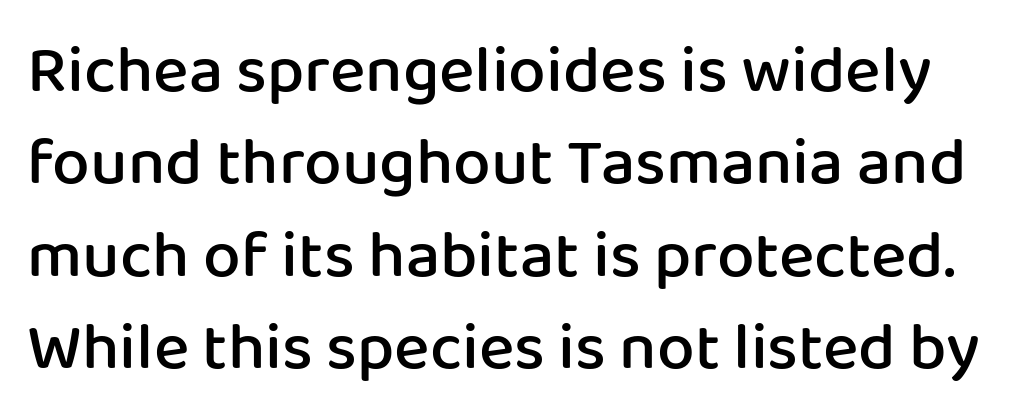
{"serif": "no", "italic": "no", "bold": "semi", "weight": "semibold", "width": "normal", "stroke_contrast": "low", "x_height": "medium", "monospaced": "no", "underline": "no", "line_spacing": "normal", "line_spacing_ratio": 1.38, "letter_spacing": "normal", "letter_spacing_em": 0.0, "glyph_px": 67}
